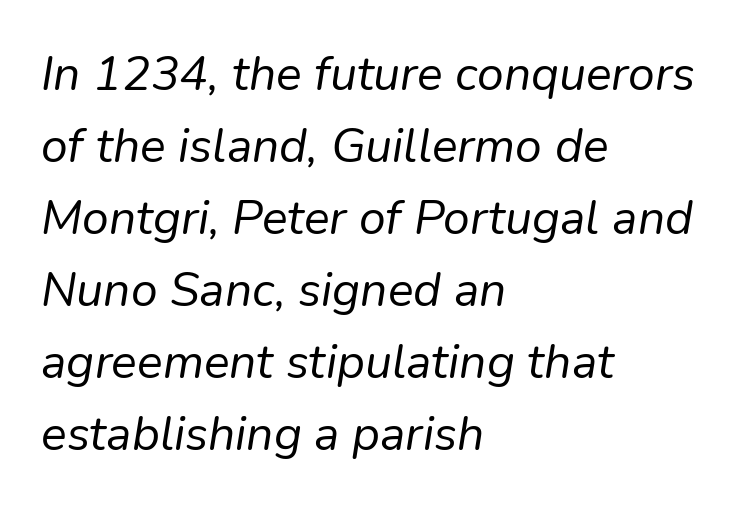
{"italic": "yes", "lean": "right", "slant_degrees": 9, "bold": "no", "weight": "regular", "width": "normal", "stroke_contrast": "low", "x_height": "medium", "monospaced": "no", "underline": "no", "align": "left", "line_spacing": "normal", "line_spacing_ratio": 1.5, "letter_spacing": "normal", "letter_spacing_em": 0.0, "glyph_px": 48}
